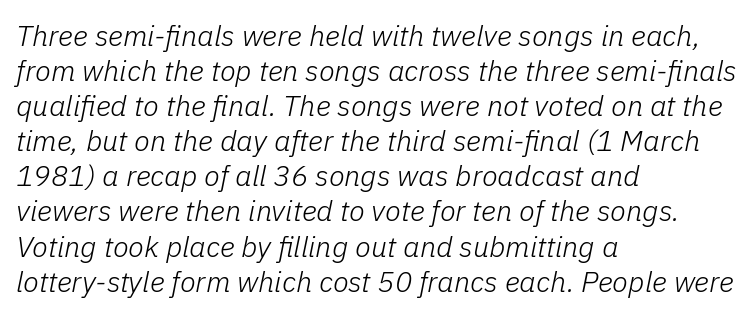
Each word holds together tightly as a unit, with standard inter-letter gaps. Each row of text sits above clean, open space. Alignment: flush left. Italic? Definitely — the glyphs are oblique.
